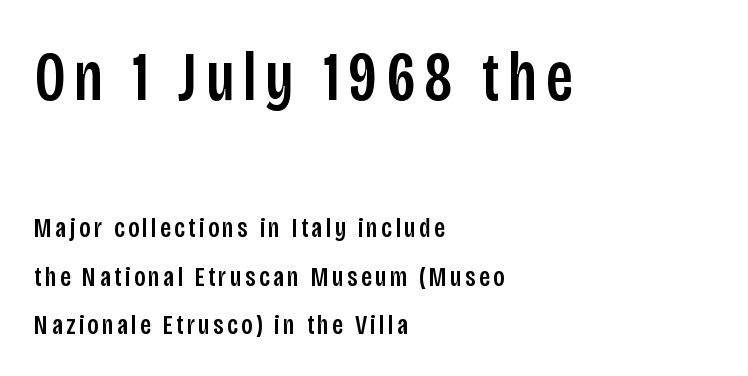
A typesetter would mark this as roman, not italic. Proportional: the letters do not fall into vertical columns. The compositor pushed each line to the left boundary. A typesetter would label this face a sans.
